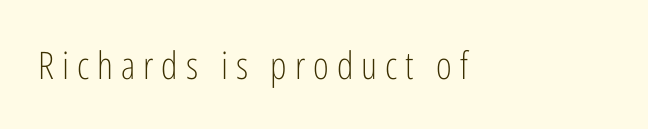
The image shows 38 px light, condensed sans-serif type, upright; set unusually wide letter spacing (+0.21 em), not underlined; low stroke contrast and a medium x-height.
